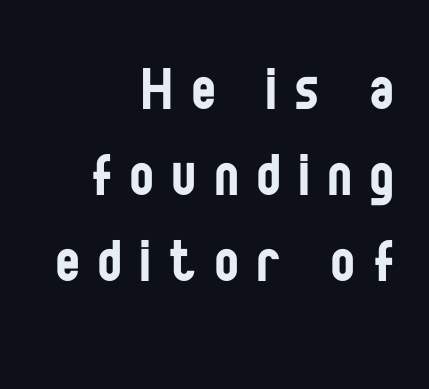
{"serif": "no", "italic": "no", "bold": "no", "weight": "regular", "width": "condensed", "stroke_contrast": "low", "x_height": "large", "monospaced": "no", "underline": "no", "align": "right", "line_spacing_ratio": 1.23, "letter_spacing": "wide", "letter_spacing_em": 0.27, "glyph_px": 70}
